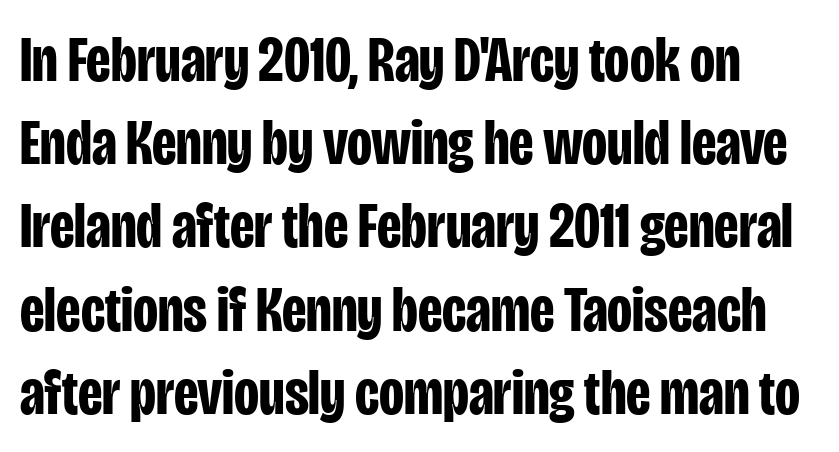
{"serif": "no", "italic": "no", "bold": "yes", "weight": "bold", "width": "condensed", "stroke_contrast": "low", "x_height": "large", "monospaced": "no", "underline": "no", "line_spacing": "normal", "line_spacing_ratio": 1.28, "letter_spacing": "normal", "letter_spacing_em": 0.0, "glyph_px": 65}
